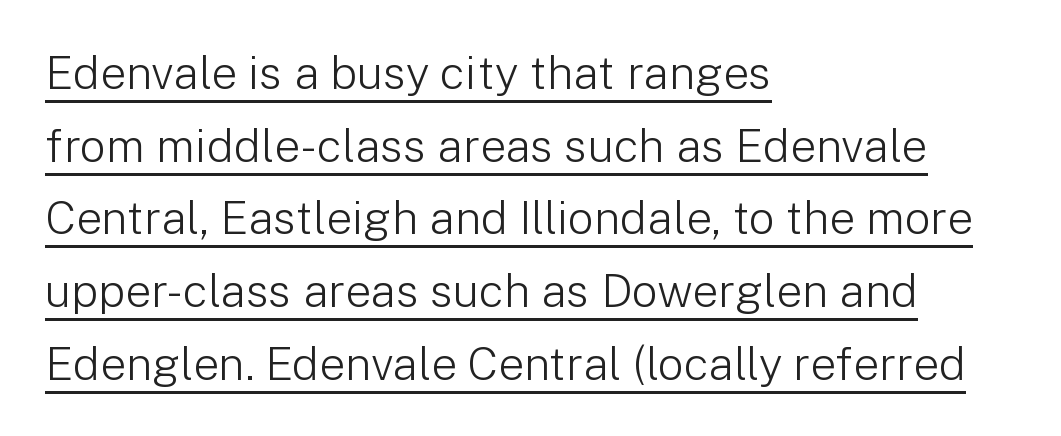
Q: Is the text bold? A: No.
Q: Is the text italic (slanted)? A: No, it is upright.
Q: Is the typeface a serif or a sans-serif typeface? A: Sans-serif.
Q: Is the text underlined? A: Yes.
Q: How is the paragraph aligned? A: Left-aligned.
Q: Is the spacing between letters normal or unusually wide? A: Normal.
Q: Is the spacing between lines tight, normal or loose? A: Normal.
Q: Width (condensed, normal, or wide)? A: Normal.
Q: Stroke contrast? A: Low.
Q: x-height? A: Medium.
Q: Monospaced? A: No.
